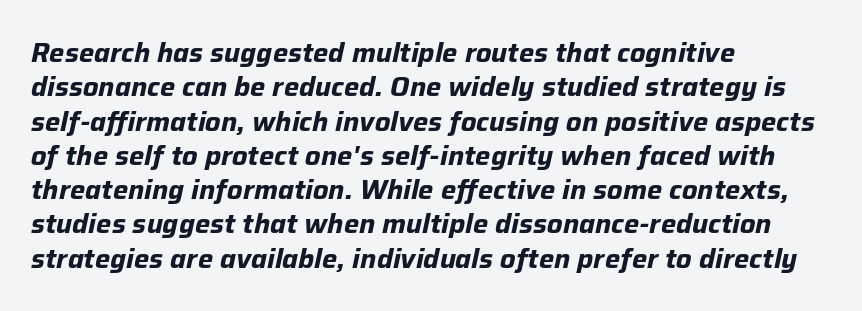
{"italic": "yes", "lean": "right", "slant_degrees": 12, "bold": "yes", "underline": "no", "align": "left", "line_spacing": "normal", "line_spacing_ratio": 1.27, "letter_spacing": "normal", "letter_spacing_em": 0.0, "glyph_px": 27}
